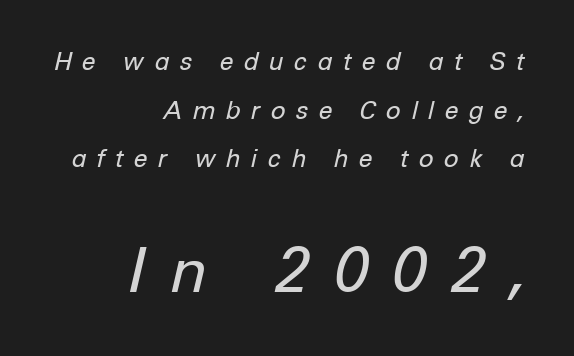
{"italic": "yes", "lean": "right", "slant_degrees": 12, "bold": "no", "weight": "regular", "width": "normal", "stroke_contrast": "low", "x_height": "medium", "monospaced": "no", "underline": "no", "align": "right", "line_spacing": "loose", "line_spacing_ratio": 1.95, "letter_spacing": "wide", "letter_spacing_em": 0.39, "larger_block": "second", "size_ratio": 2.48, "glyph_px": 62}
